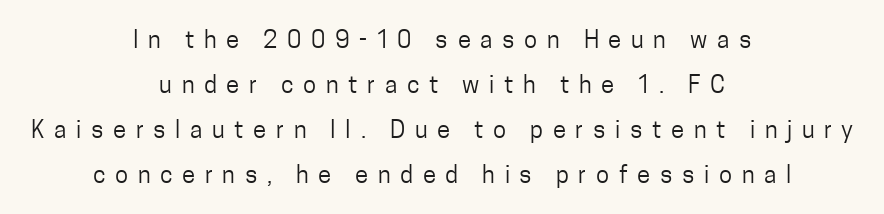
The image shows 24 px text type, upright; set centered, line spacing 1.88x, unusually wide letter spacing (+0.4 em), not underlined.
